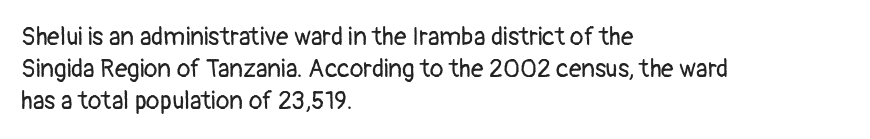
These lines keep a tight, regular rhythm from letter to letter. This sample is left-justified, so line endings fall wherever the words run out. The space between consecutive lines is moderate. Do the letters lean? They stand straight. The passage shown is not underscored anywhere. Stems and bowls with no extra thickness — not bold.
